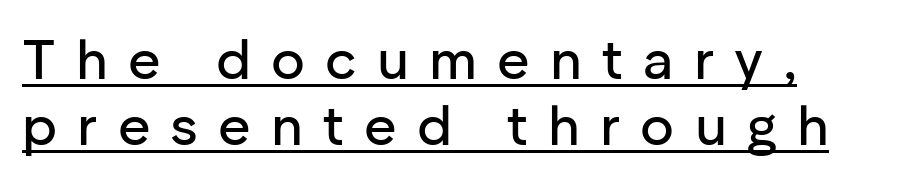
Q: Is the text italic (slanted)? A: No, it is upright.
Q: Is the typeface a serif or a sans-serif typeface? A: Sans-serif.
Q: Is the text underlined? A: Yes.
Q: How is the paragraph aligned? A: Left-aligned.
Q: Is the spacing between letters normal or unusually wide? A: Unusually wide.
Q: Width (condensed, normal, or wide)? A: Normal.
Q: Stroke contrast? A: Low.
Q: x-height? A: Medium.
Q: Monospaced? A: No.
